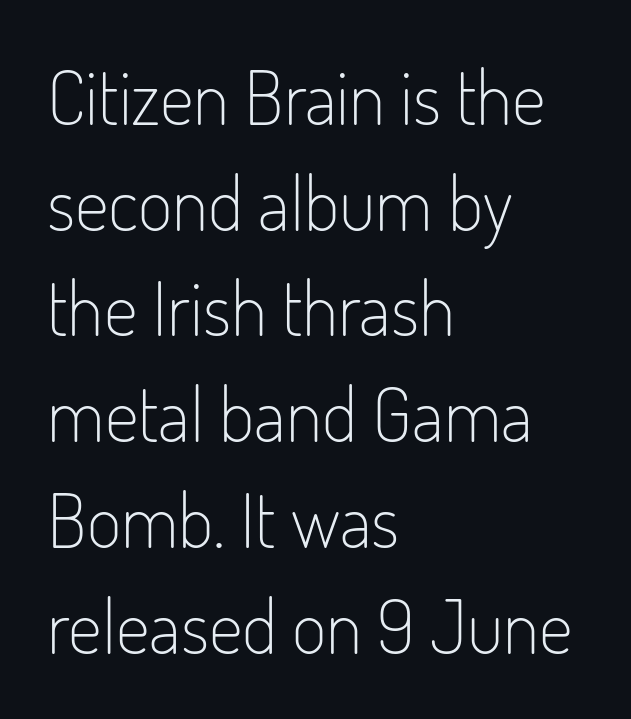
Q: Is the text bold? A: No.
Q: Is the text italic (slanted)? A: No, it is upright.
Q: Is the typeface a serif or a sans-serif typeface? A: Sans-serif.
Q: Is the text underlined? A: No.
Q: How is the paragraph aligned? A: Left-aligned.
Q: Is the spacing between letters normal or unusually wide? A: Normal.
Q: Is the spacing between lines tight, normal or loose? A: Normal.
Q: Width (condensed, normal, or wide)? A: Condensed.
Q: Stroke contrast? A: Low.
Q: x-height? A: Small.
Q: Monospaced? A: No.
